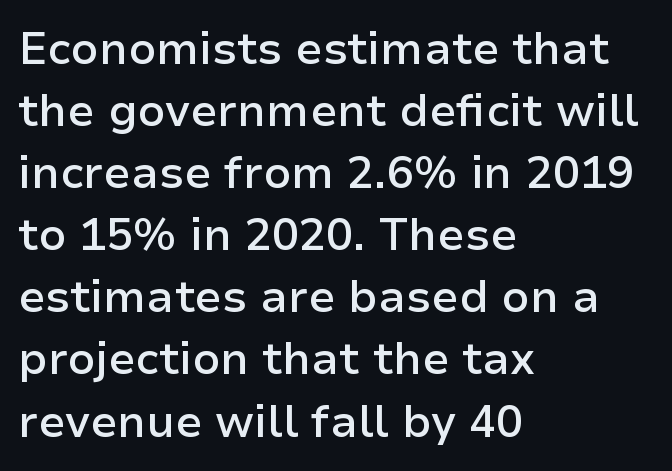
The space between consecutive lines is moderate. The rendering shows plain stroke endings on the letterforms — a sans-serif design. Character widths vary here, with narrow letters taking less room than wide ones. A semibold gives these letters moderate extra thickness, short of bold.
